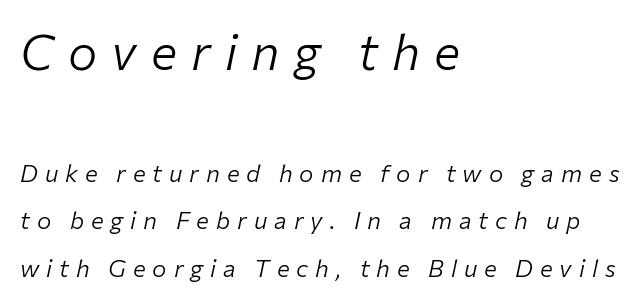
Italic: yes, the glyphs are oblique. The letterforms sit at book weight or below. Horizontally, the lines are justified to the leading edge only. Students, observe: this is what heavily led, spacious text looks like. Each letter keeps its own natural width here, so spacing adapts to shape.
